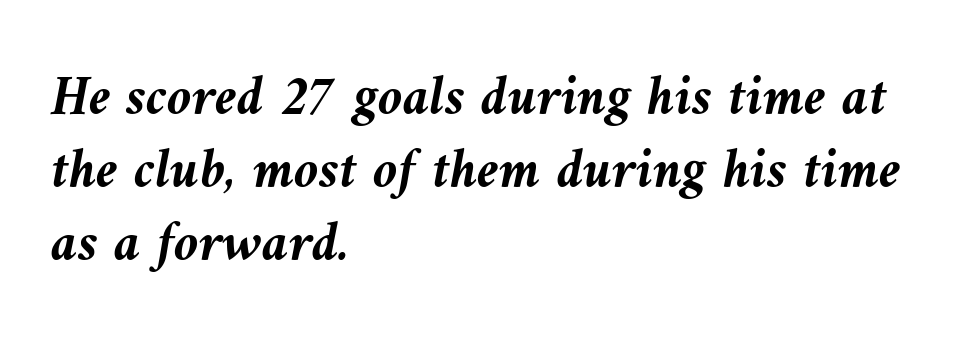
Q: Is the text bold? A: Yes.
Q: Is the text italic (slanted)? A: Yes, it leans left by about 10 degrees.
Q: Is the text underlined? A: No.
Q: How is the paragraph aligned? A: Left-aligned.
Q: Is the spacing between letters normal or unusually wide? A: Normal.
Q: Is the spacing between lines tight, normal or loose? A: Normal.
Q: Width (condensed, normal, or wide)? A: Normal.
Q: Stroke contrast? A: Medium.
Q: x-height? A: Medium.
Q: Monospaced? A: No.
